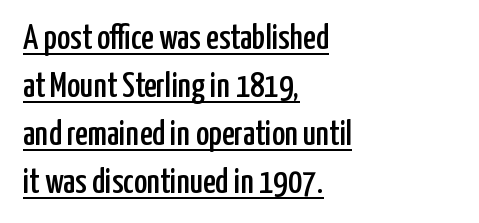
Q: Is the text italic (slanted)? A: No, it is upright.
Q: Is the typeface a serif or a sans-serif typeface? A: Sans-serif.
Q: Is the text underlined? A: Yes.
Q: How is the paragraph aligned? A: Left-aligned.
Q: Is the spacing between letters normal or unusually wide? A: Normal.
Q: Is the spacing between lines tight, normal or loose? A: Normal.
Q: Width (condensed, normal, or wide)? A: Condensed.
Q: Stroke contrast? A: Low.
Q: x-height? A: Medium.
Q: Monospaced? A: No.
